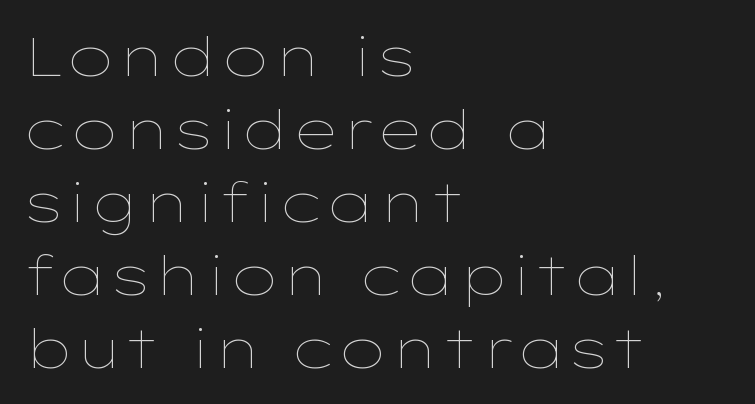
{"italic": "no", "bold": "no", "weight": "thin", "width": "wide", "stroke_contrast": "low", "x_height": "medium", "monospaced": "no", "underline": "no", "align": "left", "line_spacing": "normal", "line_spacing_ratio": 1.35, "letter_spacing": "normal", "letter_spacing_em": 0.0, "glyph_px": 54}
